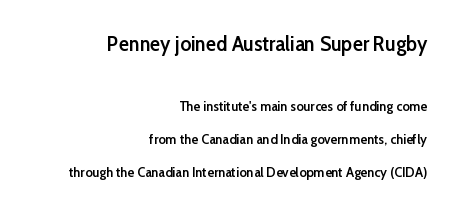
{"italic": "no", "bold": "semi", "underline": "no", "align": "right", "line_spacing": "loose", "line_spacing_ratio": 2.37, "letter_spacing": "normal", "letter_spacing_em": 0.0, "larger_block": "first", "size_ratio": 1.5, "glyph_px": 21}
